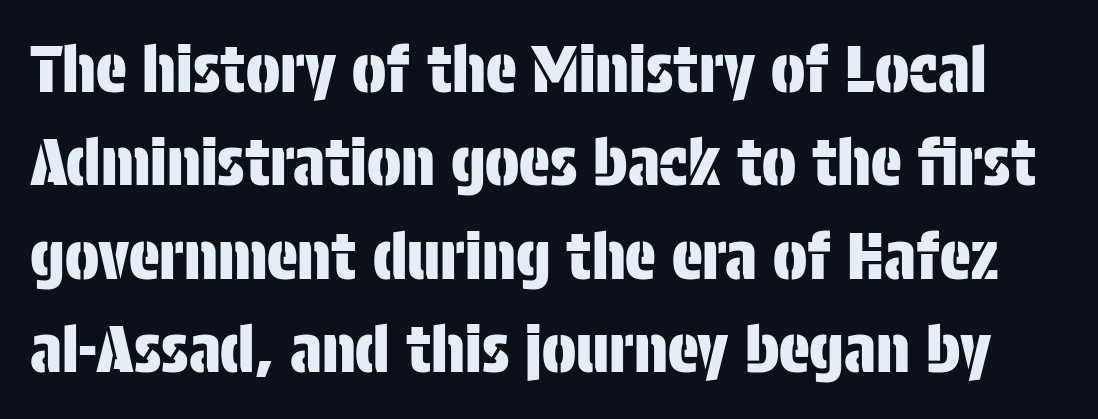
{"serif": "no", "italic": "no", "width": "condensed", "stroke_contrast": "low", "x_height": "large", "monospaced": "no", "underline": "no", "line_spacing": "normal", "line_spacing_ratio": 1.46, "letter_spacing": "normal", "letter_spacing_em": 0.0, "glyph_px": 64}
